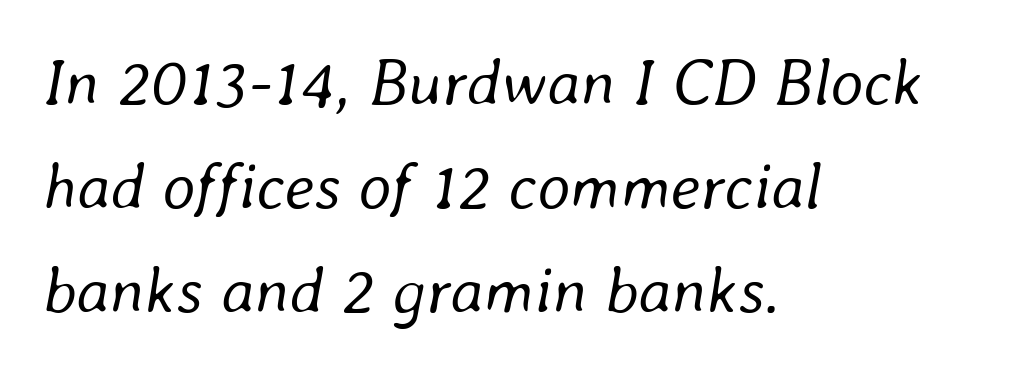
{"italic": "yes", "lean": "right", "slant_degrees": 8, "bold": "no", "weight": "regular", "width": "normal", "stroke_contrast": "low", "x_height": "medium", "monospaced": "no", "underline": "no", "align": "left", "line_spacing": "normal", "line_spacing_ratio": 1.6, "letter_spacing": "normal", "letter_spacing_em": 0.0, "glyph_px": 65}
